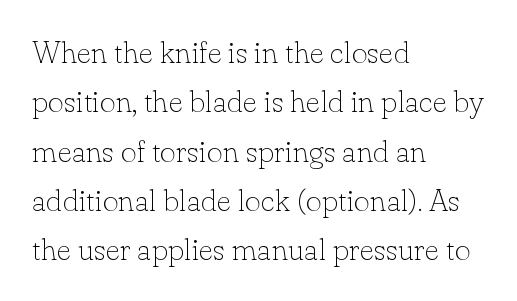
{"serif": "yes", "italic": "no", "bold": "no", "weight": "thin", "width": "normal", "stroke_contrast": "low", "x_height": "small", "monospaced": "no", "underline": "no", "align": "left", "line_spacing": "normal", "line_spacing_ratio": 1.59, "letter_spacing": "normal", "letter_spacing_em": 0.0, "glyph_px": 31}
